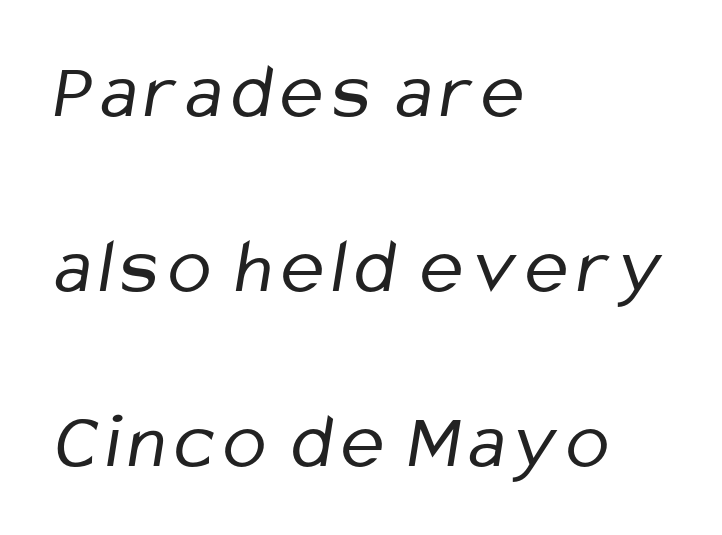
Q: Is the text bold? A: No.
Q: Is the typeface a serif or a sans-serif typeface? A: Sans-serif.
Q: Is the text underlined? A: No.
Q: How is the paragraph aligned? A: Left-aligned.
Q: Is the spacing between lines tight, normal or loose? A: Loose.
Q: Width (condensed, normal, or wide)? A: Condensed.
Q: Stroke contrast? A: Low.
Q: x-height? A: Medium.
Q: Monospaced? A: No.
